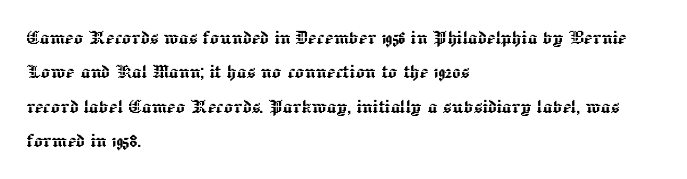
If you drew a ruler down the left edge, every line would touch it. Any mark beneath the type? The region is blank. Vertical spacing — default. It's the straight-up-and-down kind of type.
